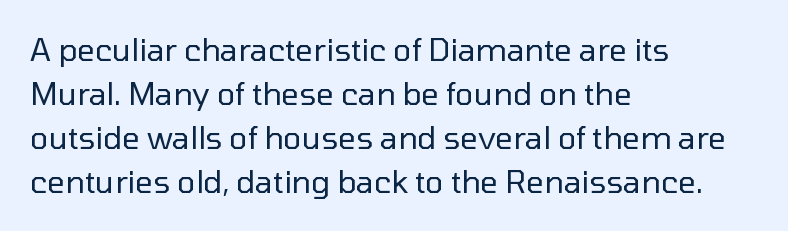
{"serif": "no", "italic": "no", "bold": "no", "weight": "regular", "width": "normal", "stroke_contrast": "low", "x_height": "medium", "monospaced": "no", "underline": "no", "align": "left", "line_spacing": "normal", "line_spacing_ratio": 1.42, "letter_spacing": "normal", "letter_spacing_em": 0.0, "glyph_px": 31}
